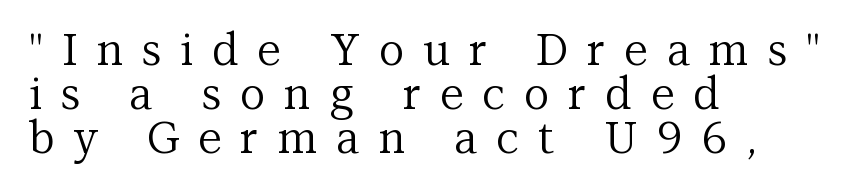
The tracking jumps out immediately: characters are airy and widely separated. Counters stay open thanks to moderate or lighter strokes. When letters stand straight like this, we call the style roman or upright. What kind of face is this? One with serifs. The ragged edge is on the right, which tells us the setting is flush left. Character widths vary here, with narrow letters taking less room than wide ones.
